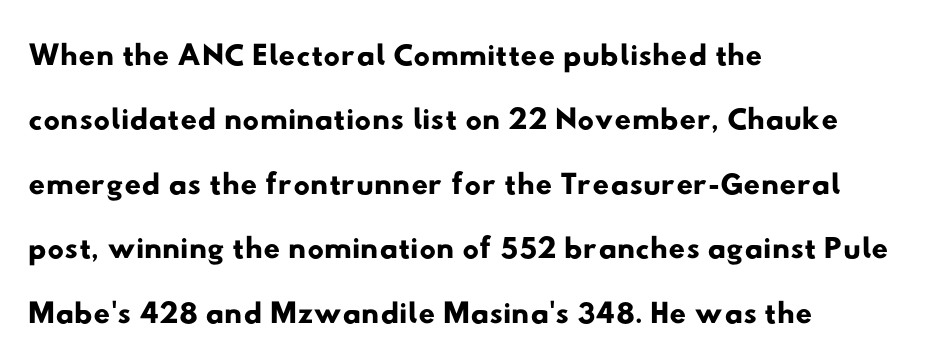
Students, observe: this is what conventionally led text looks like. Inter-character spacing is left at the font's built-in metrics. Note the varied advance widths — an 'i' is clearly narrower than an 'm'. Does the copy run flush right? No — it runs flush left. The face used here is a sans, in the tradition of grotesques and geometrics.
